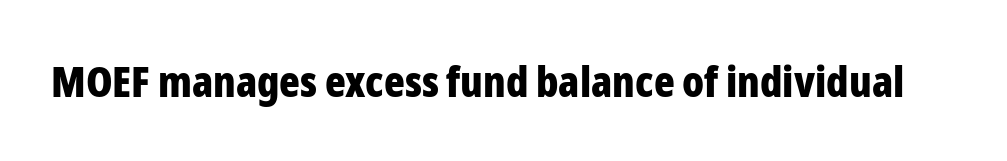
The image shows 43 px bold, condensed sans-serif type, upright; set normal letter spacing, not underlined; low stroke contrast and a medium x-height.
